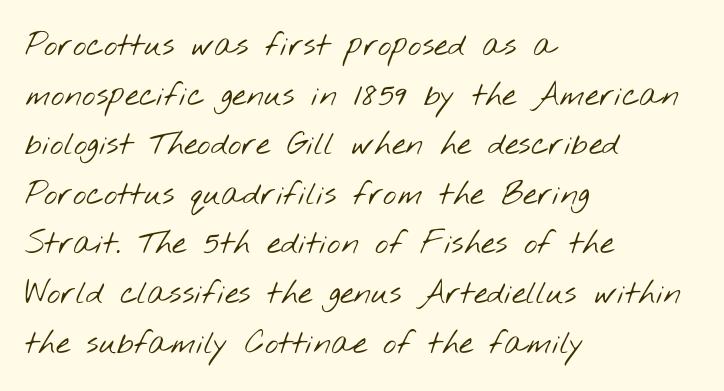
Q: Is the text bold? A: No.
Q: Is the typeface a serif or a sans-serif typeface? A: Sans-serif.
Q: Is the text underlined? A: No.
Q: How is the paragraph aligned? A: Left-aligned.
Q: Is the spacing between letters normal or unusually wide? A: Normal.
Q: Is the spacing between lines tight, normal or loose? A: Normal.
Q: Width (condensed, normal, or wide)? A: Wide.
Q: Stroke contrast? A: Low.
Q: x-height? A: Small.
Q: Monospaced? A: No.
